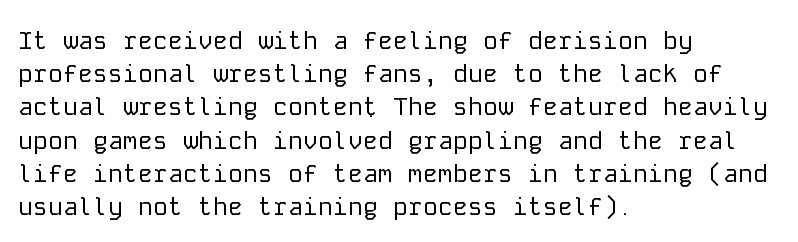
These lines sit exactly where default settings would place them. Decoration check: the copy has no underline. The typeface has the unassuming heft of standard copy or less. Horizontal alignment here is leftward, the default for most running prose.
